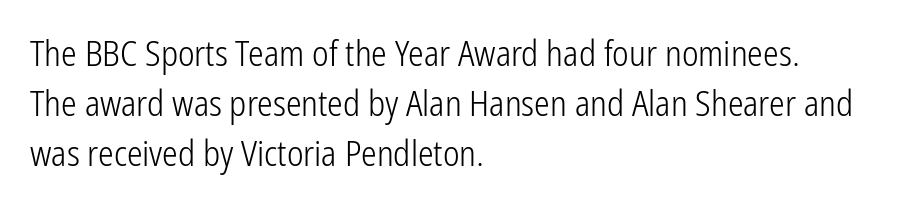
The image shows 35 px light, condensed sans-serif type, upright; set left-aligned, normal line spacing (1.43x), normal letter spacing, not underlined; low stroke contrast and a medium x-height.
